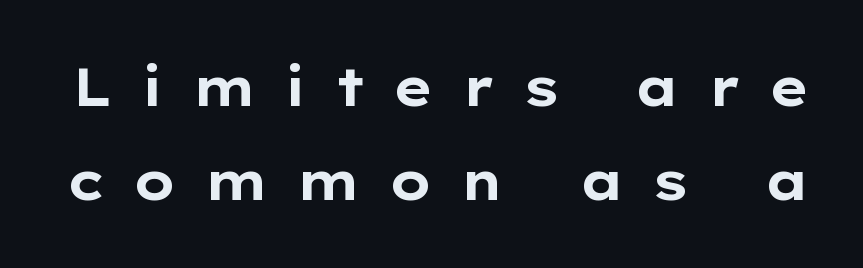
Notice how thick the strokes are: this is what a full bold looks like. Ordinary non-slanted type is in use. Each word looks stretched out because of the extra space between its letters. A typesetter would label this face a sans. Think of a printed novel: that variable character pitch is what you see here.
